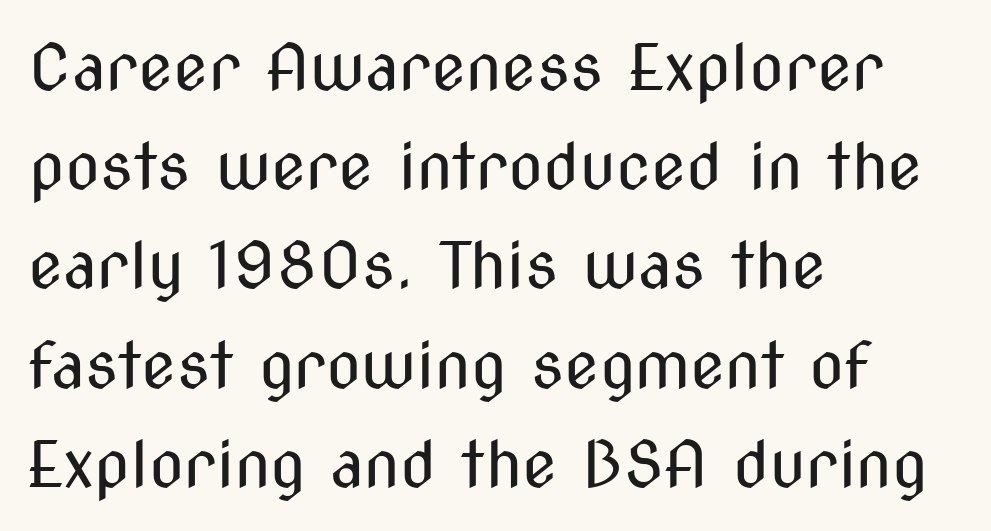
The image shows 64 px regular-weight, condensed sans-serif type, upright; set left-aligned, normal line spacing (1.55x), normal letter spacing, not underlined; medium stroke contrast and a medium x-height.
